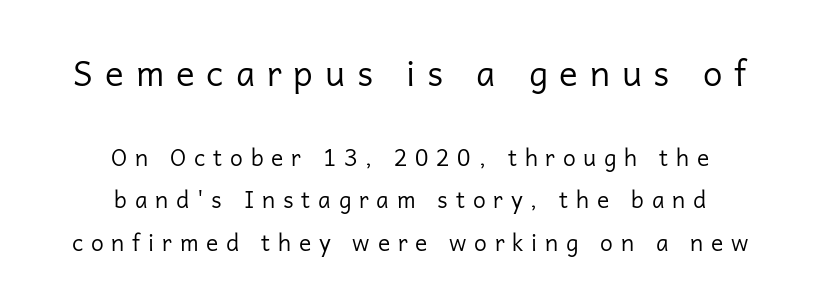
{"serif": "no", "italic": "no", "bold": "no", "weight": "regular", "width": "normal", "stroke_contrast": "low", "x_height": "medium", "monospaced": "no", "underline": "no", "align": "center", "line_spacing_ratio": 1.85, "letter_spacing": "wide", "letter_spacing_em": 0.34, "larger_block": "first", "size_ratio": 1.52, "glyph_px": 35}
